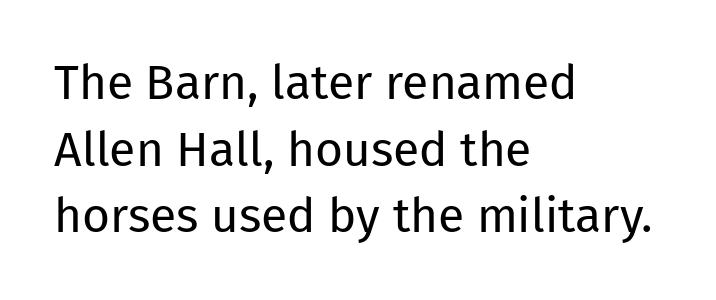
The image shows 48 px regular-weight sans-serif type, upright; set left-aligned, normal line spacing (1.39x), normal letter spacing, not underlined; low stroke contrast and a medium x-height.
